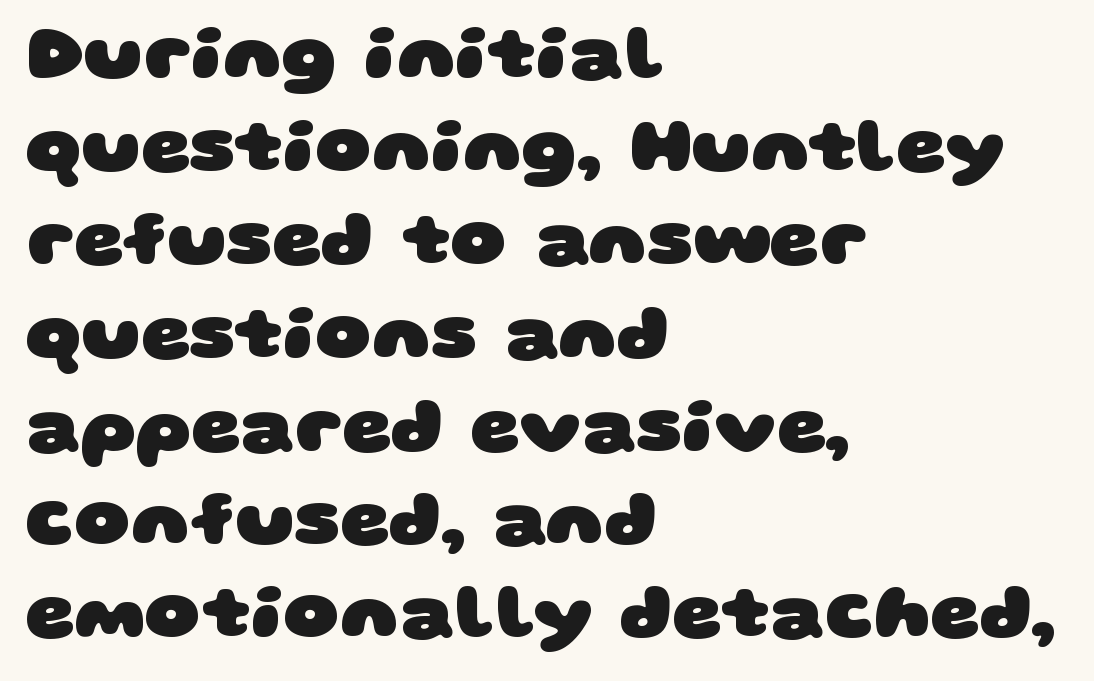
{"serif": "no", "bold": "yes", "weight": "heavy", "width": "wide", "stroke_contrast": "low", "x_height": "large", "monospaced": "no", "underline": "no", "align": "left", "line_spacing_ratio": 1.21, "letter_spacing": "normal", "letter_spacing_em": 0.0, "glyph_px": 77}
